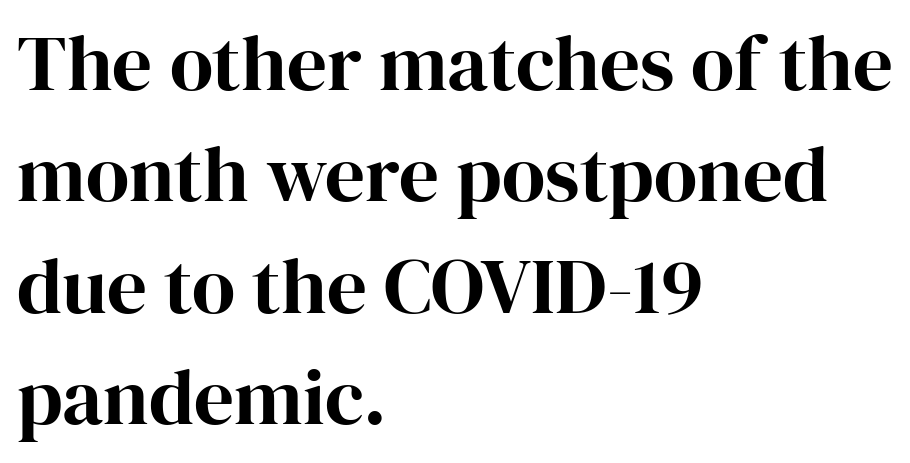
{"serif": "yes", "italic": "no", "width": "normal", "stroke_contrast": "high", "x_height": "medium", "monospaced": "no", "underline": "no", "align": "left", "line_spacing": "normal", "line_spacing_ratio": 1.41, "letter_spacing": "normal", "letter_spacing_em": 0.0, "glyph_px": 79}
